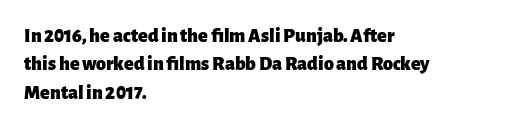
The image shows 20 px bold type, upright; set left-aligned, normal line spacing (1.42x), normal letter spacing, not underlined.
